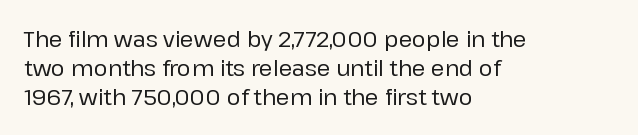
{"italic": "no", "underline": "no", "align": "left", "line_spacing": "normal", "line_spacing_ratio": 1.38, "letter_spacing": "normal", "letter_spacing_em": 0.0, "glyph_px": 21}
